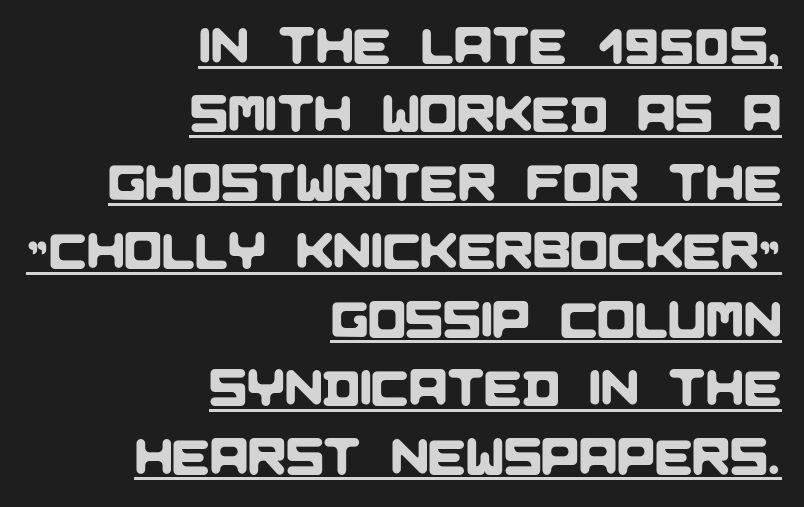
Glyph-to-glyph distance matches everyday printed text. In terms of letterform style, serifs are entirely absent. These lines are set flush right with a ragged left edge. Evenly set lines give the paragraph a standard silhouette. Somebody hit Ctrl+U on this one — the words are underlined. The face used here is proportionally spaced, like ordinary book or web type.
